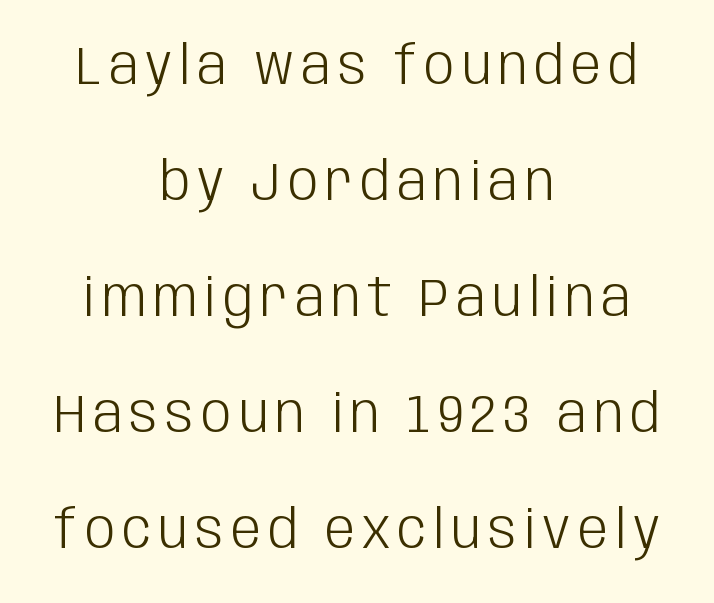
{"serif": "no", "italic": "no", "bold": "no", "weight": "light", "width": "condensed", "stroke_contrast": "low", "x_height": "large", "monospaced": "no", "underline": "no", "align": "center", "line_spacing": "loose", "line_spacing_ratio": 2.15, "glyph_px": 54}
